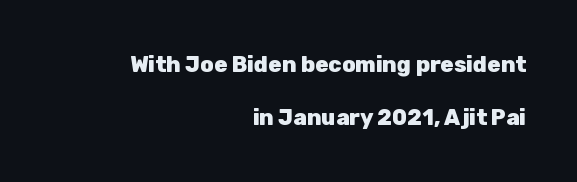
Q: Is the text bold? A: Yes.
Q: Is the text italic (slanted)? A: No, it is upright.
Q: Is the text underlined? A: No.
Q: How is the paragraph aligned? A: Right-aligned.
Q: Is the spacing between letters normal or unusually wide? A: Normal.
Q: Is the spacing between lines tight, normal or loose? A: Loose.
